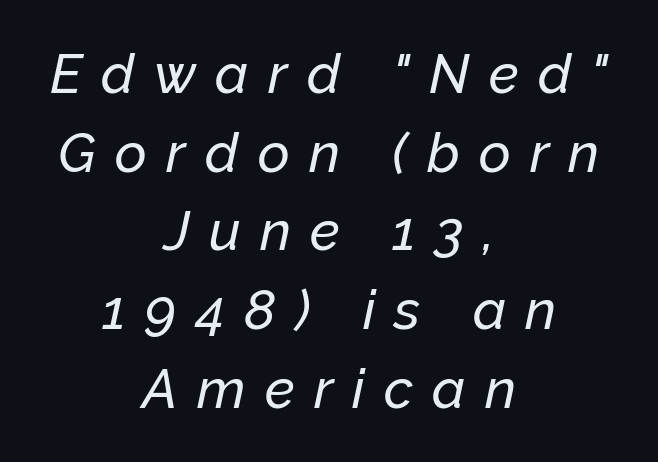
Glance below the letters and you will spot only blank space. Between one letter and the next there's a generous, obvious gap. The text carries the slant typical of an italic or oblique font. Vertical spacing — default. The rendering uses natural spacing where letterforms have individual widths.
